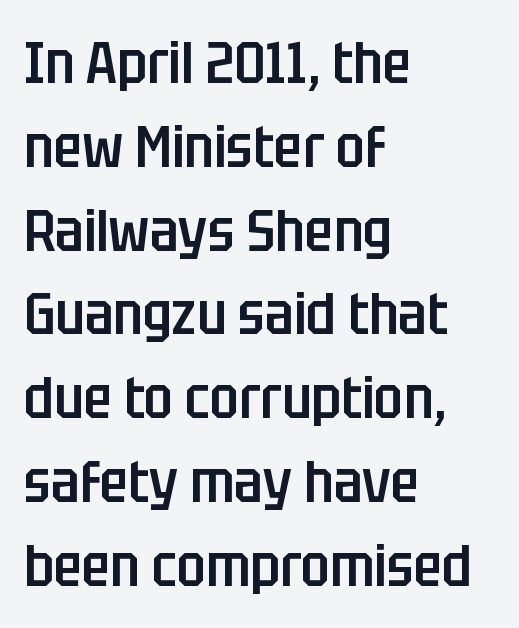
{"serif": "no", "italic": "no", "bold": "semi", "weight": "semibold", "width": "condensed", "stroke_contrast": "low", "x_height": "large", "monospaced": "no", "underline": "no", "align": "left", "line_spacing": "normal", "line_spacing_ratio": 1.42, "letter_spacing": "normal", "letter_spacing_em": 0.0, "glyph_px": 59}
